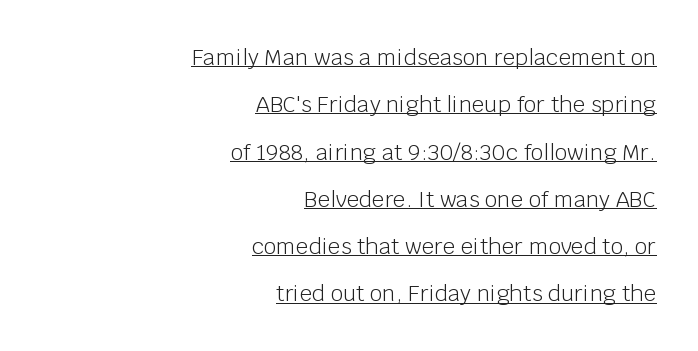
Q: Is the text bold? A: No.
Q: Is the text italic (slanted)? A: No, it is upright.
Q: Is the text underlined? A: Yes.
Q: How is the paragraph aligned? A: Right-aligned.
Q: Is the spacing between letters normal or unusually wide? A: Normal.
Q: Is the spacing between lines tight, normal or loose? A: Loose.
